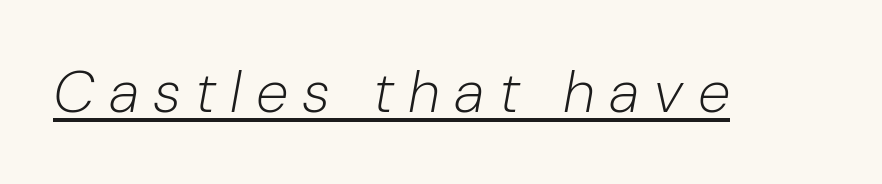
Think of a printed novel: that variable character pitch is what you see here. When letters slant like this, we call the style italic. In terms of letterspacing, this is a distinctly airy, spread setting. The passage shown is underscored from start to finish.
